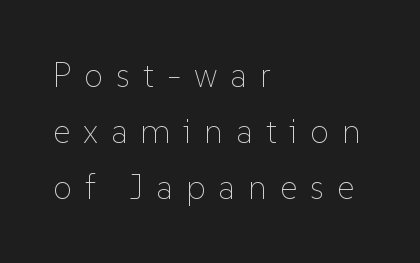
{"italic": "no", "bold": "no", "weight": "thin", "width": "normal", "stroke_contrast": "low", "x_height": "medium", "monospaced": "no", "underline": "no", "align": "left", "line_spacing": "normal", "line_spacing_ratio": 1.65, "letter_spacing": "wide", "letter_spacing_em": 0.38, "glyph_px": 34}
